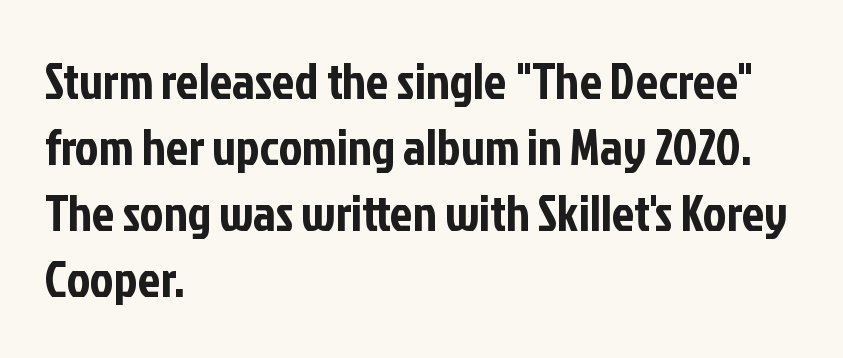
Q: Is the text italic (slanted)? A: No, it is upright.
Q: Is the typeface a serif or a sans-serif typeface? A: Sans-serif.
Q: Is the text underlined? A: No.
Q: How is the paragraph aligned? A: Left-aligned.
Q: Is the spacing between letters normal or unusually wide? A: Normal.
Q: Is the spacing between lines tight, normal or loose? A: Normal.
Q: Width (condensed, normal, or wide)? A: Condensed.
Q: Stroke contrast? A: Low.
Q: x-height? A: Medium.
Q: Monospaced? A: No.
